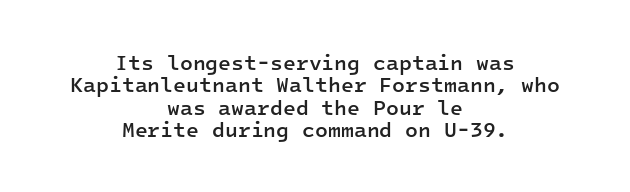
{"italic": "no", "bold": "semi", "underline": "no", "align": "center", "line_spacing": "tight", "line_spacing_ratio": 1.07, "letter_spacing": "normal", "letter_spacing_em": 0.0, "glyph_px": 21}
